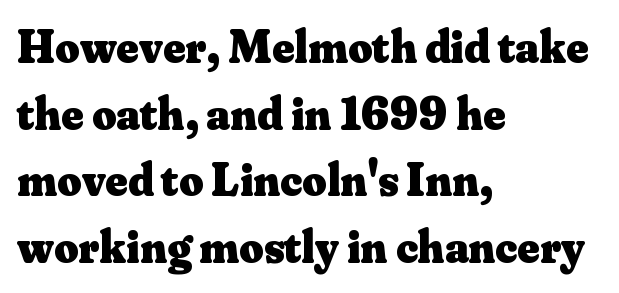
{"serif": "yes", "italic": "no", "bold": "yes", "weight": "heavy", "width": "normal", "stroke_contrast": "medium", "x_height": "small", "monospaced": "no", "underline": "no", "align": "left", "line_spacing": "normal", "line_spacing_ratio": 1.42, "letter_spacing": "normal", "letter_spacing_em": 0.0, "glyph_px": 47}
